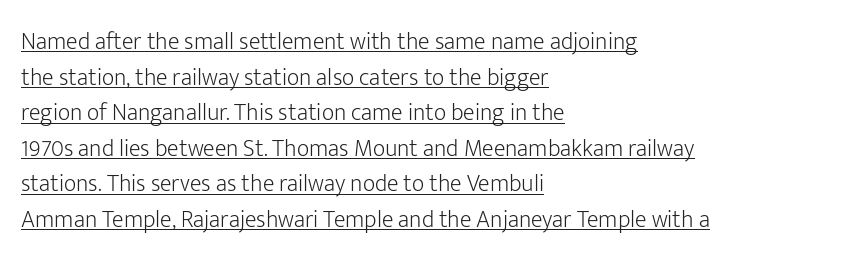
Q: Is the text bold? A: No.
Q: Is the text italic (slanted)? A: No, it is upright.
Q: Is the text underlined? A: Yes.
Q: How is the paragraph aligned? A: Left-aligned.
Q: Is the spacing between letters normal or unusually wide? A: Normal.
Q: Is the spacing between lines tight, normal or loose? A: Normal.
